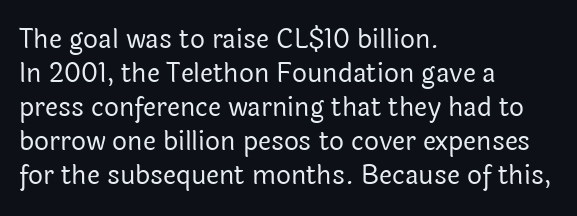
The image shows 26 px text type, upright; set left-aligned, normal line spacing (1.31x), normal letter spacing, not underlined.
